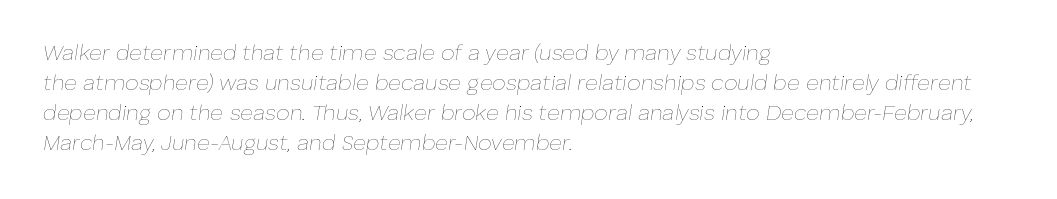
The image shows 22 px text type, italic (leaning right); set left-aligned, normal line spacing (1.36x), normal letter spacing, not underlined.
